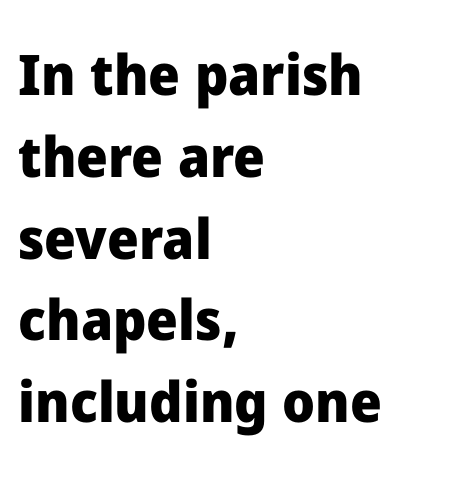
The block of text has a typical density, with ordinary space between rows. Spacing verdict: proportional, widths tailored to each character. Alignment: flush left. This is the regular roman posture of the typeface. Strong, thick strokes mark this as bold type. Only glyphs here, with clear space below each row.
